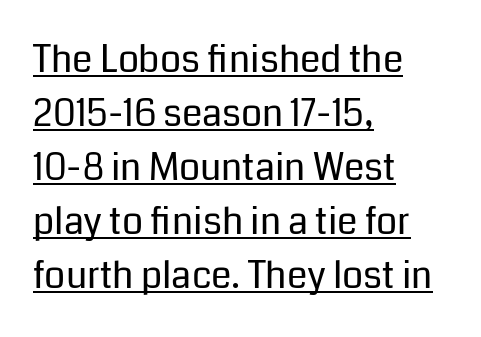
Q: Is the text bold? A: No.
Q: Is the text italic (slanted)? A: No, it is upright.
Q: Is the typeface a serif or a sans-serif typeface? A: Sans-serif.
Q: Is the text underlined? A: Yes.
Q: How is the paragraph aligned? A: Left-aligned.
Q: Is the spacing between letters normal or unusually wide? A: Normal.
Q: Is the spacing between lines tight, normal or loose? A: Normal.
Q: Width (condensed, normal, or wide)? A: Normal.
Q: Stroke contrast? A: Low.
Q: x-height? A: Medium.
Q: Monospaced? A: No.
